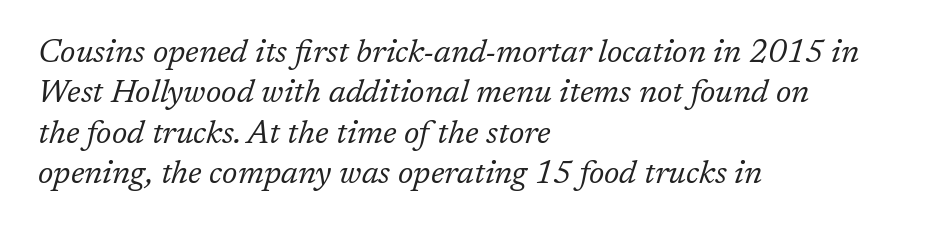
The block of text has a typical density, with ordinary space between rows. Is the stroke heavy? The answer is a plain regular-or-lighter. No extra tracking has been applied to these lines. Small tapered or slab feet sit at the stroke ends, so this counts as serif. Each letter keeps its own natural width here, so spacing adapts to shape. Has an underline been added? It has not.
